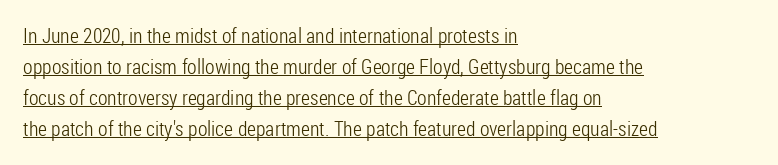
Q: Is the text bold? A: No.
Q: Is the text italic (slanted)? A: No, it is upright.
Q: Is the text underlined? A: Yes.
Q: How is the paragraph aligned? A: Left-aligned.
Q: Is the spacing between letters normal or unusually wide? A: Normal.
Q: Is the spacing between lines tight, normal or loose? A: Normal.
